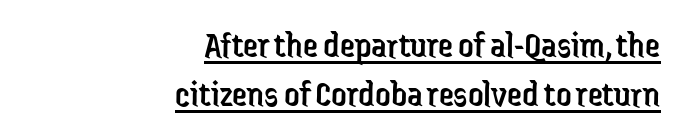
The image shows 38 px regular-weight, condensed sans-serif type, upright; set right-aligned, normal line spacing (1.29x), normal letter spacing, underlined; low stroke contrast and a medium x-height.
